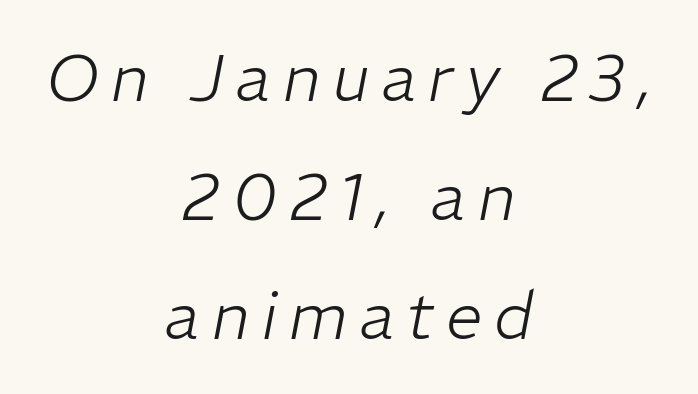
The image shows 65 px light type, italic (leaning right); set centered, line spacing 1.83x, not underlined; low stroke contrast and a medium x-height.
